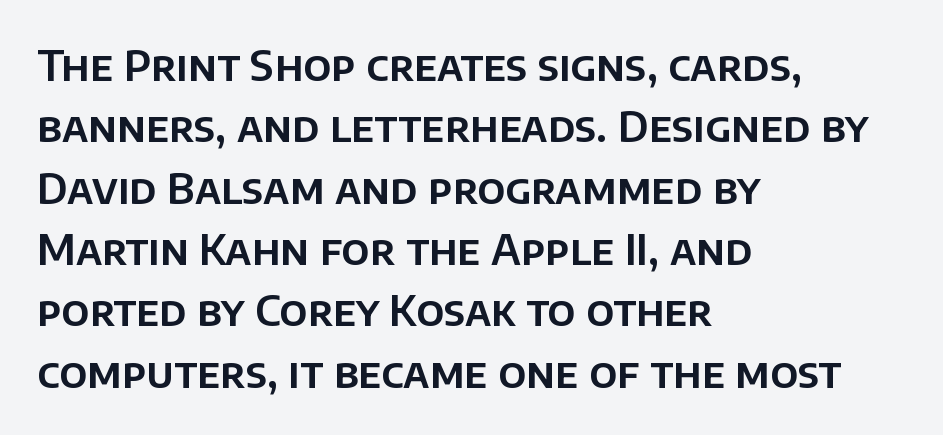
Q: Is the text italic (slanted)? A: No, it is upright.
Q: Is the typeface a serif or a sans-serif typeface? A: Sans-serif.
Q: Is the text underlined? A: No.
Q: How is the paragraph aligned? A: Left-aligned.
Q: Is the spacing between letters normal or unusually wide? A: Normal.
Q: Is the spacing between lines tight, normal or loose? A: Normal.
Q: Width (condensed, normal, or wide)? A: Normal.
Q: Stroke contrast? A: Low.
Q: x-height? A: Large.
Q: Monospaced? A: No.
